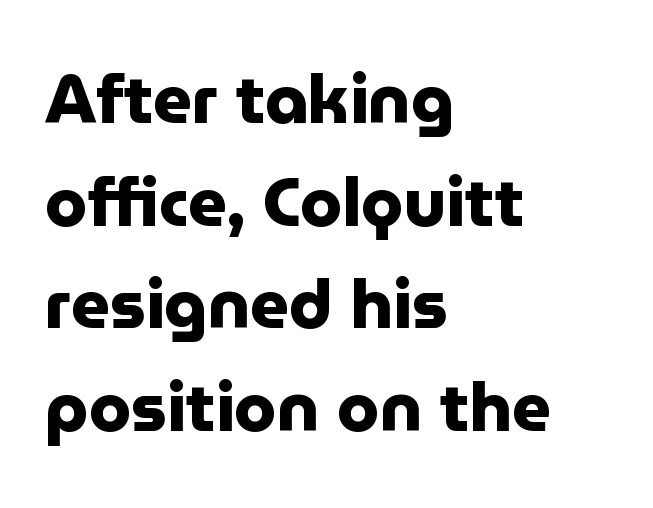
Stroke terminals: plain, sans-serif. Check under the words: just untouched page. One glance says typical: line gaps are just what's usual. Vertical strokes here are truly vertical. Strokes here are thick enough to call this a true bold.
